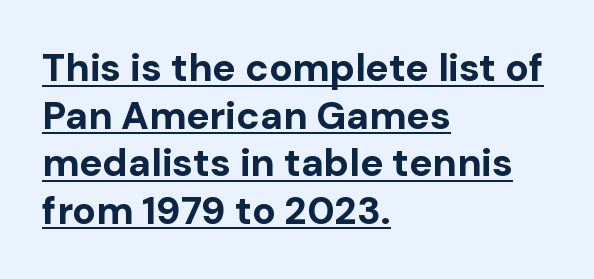
{"serif": "no", "italic": "no", "bold": "yes", "weight": "bold", "width": "normal", "stroke_contrast": "low", "x_height": "medium", "monospaced": "no", "underline": "yes", "align": "left", "line_spacing_ratio": 1.22, "letter_spacing": "normal", "letter_spacing_em": 0.0, "glyph_px": 39}
